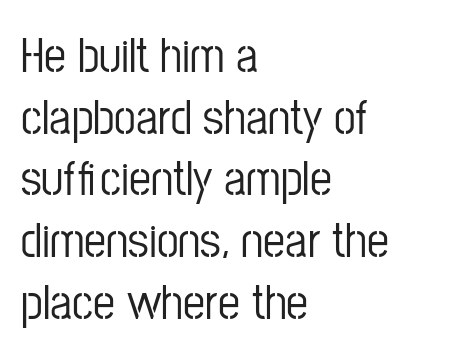
The space directly below the letters is spotless. Serif or sans? Sans — the stroke terminals are bare. Standard letterfit; no display-style spreading of the glyphs. Vertically, the passage feels balanced, rows spaced as you'd expect. Upright lettering throughout. Looks like regular typesetting: each glyph gets only the width it needs.
